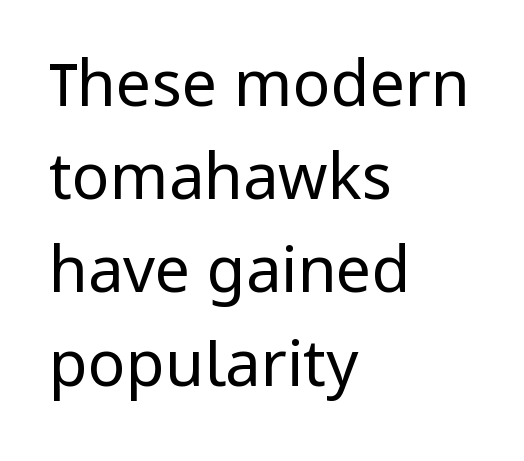
Clear beneath every line of the passage. Letter spacing: default. Short and long lines alike share a common starting point at left. Each letter's strokes conclude bluntly, with no projecting serifs.
